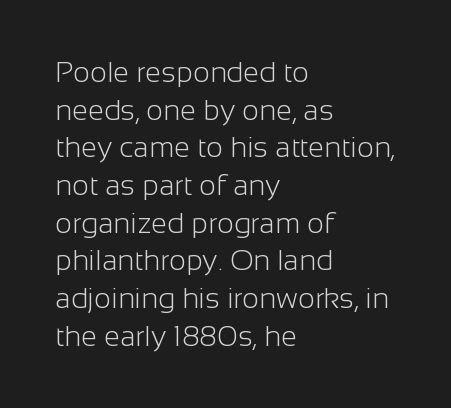
The image shows 29 px light sans-serif type, upright; set left-aligned, normal line spacing (1.3x), normal letter spacing, not underlined; low stroke contrast and a medium x-height.
